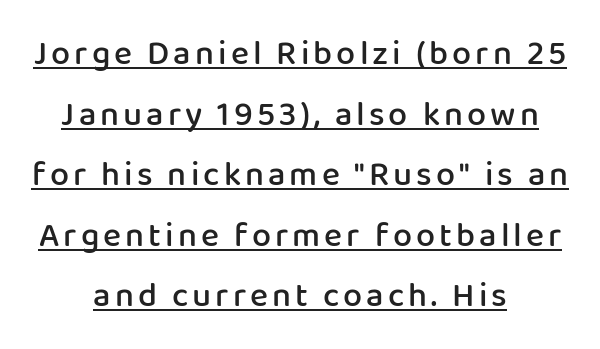
Every word sits above its own underline. You could not count columns in this text — the font is proportionally spaced. Style check: upright. Leftover space on each line is divided equally before and after the words.
